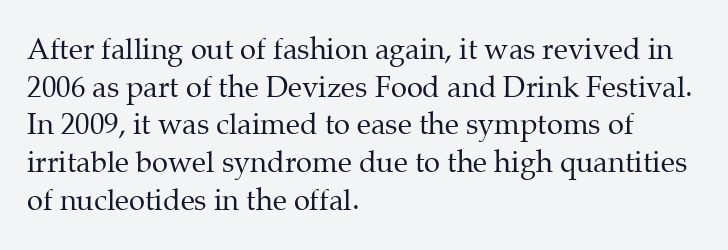
The cut favours lightness, reaching ordinary text weight at its darkest. In terms of letterform style, serifs are clearly present. The glyphs are unaccompanied by any horizontal stroke below them. Whoever set this chose a conventional vertical rhythm. It's the straight-up-and-down kind of type. This sample has the flowing, uneven cadence of proportional lettering.
